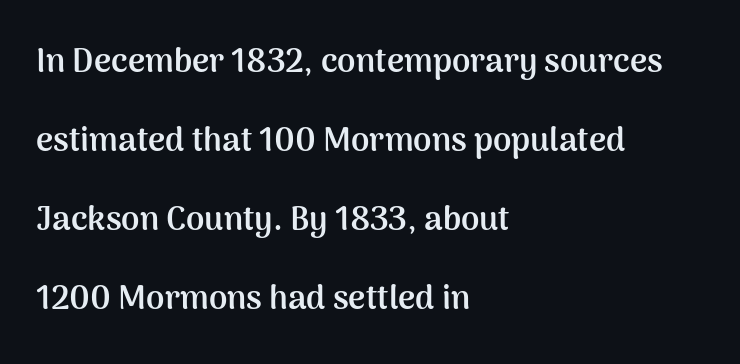
These lines were composed using upright roman letters. Notice how the passage keeps a crisp vertical edge on the left only. Thick stems and heavy bowls — unmistakably bold. Classification — sans serif.
